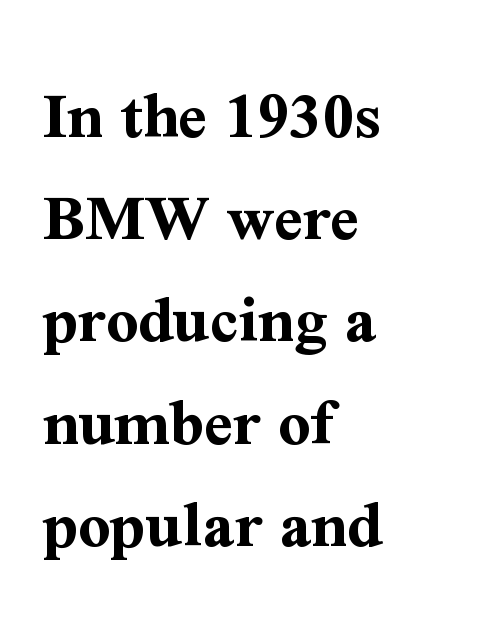
The rendering anchors every line to the left-hand side. The baseline area is clear. What's the leading like? Ordinary, nothing unusual. These words are printed bold, with thick strokes throughout. Designer's note — italics off, roman on.
